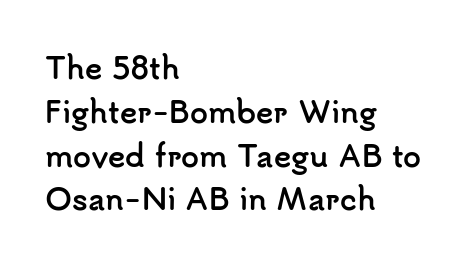
{"serif": "no", "italic": "no", "bold": "yes", "weight": "semibold", "width": "normal", "stroke_contrast": "low", "x_height": "small", "monospaced": "no", "underline": "no", "align": "left", "line_spacing": "normal", "line_spacing_ratio": 1.51, "letter_spacing": "normal", "letter_spacing_em": 0.0, "glyph_px": 29}
